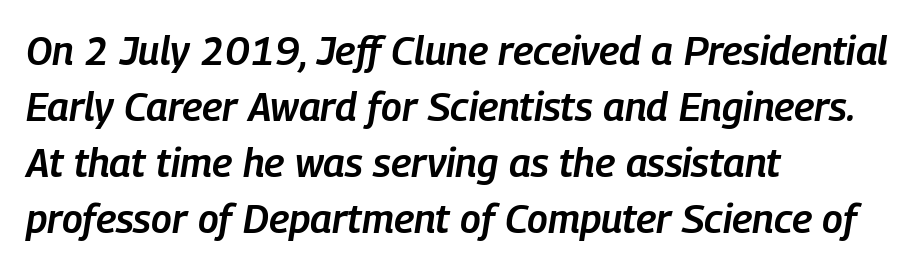
Q: Is the text bold? A: Semi-bold.
Q: Is the text italic (slanted)? A: Yes, it leans right by about 9 degrees.
Q: Is the text underlined? A: No.
Q: How is the paragraph aligned? A: Left-aligned.
Q: Is the spacing between letters normal or unusually wide? A: Normal.
Q: Is the spacing between lines tight, normal or loose? A: Normal.
Q: Width (condensed, normal, or wide)? A: Condensed.
Q: Stroke contrast? A: Low.
Q: x-height? A: Medium.
Q: Monospaced? A: No.
